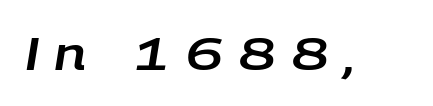
The image shows 46 px text type, italic (leaning right); set unusually wide letter spacing (+0.32 em), not underlined; low stroke contrast and a large x-height.
